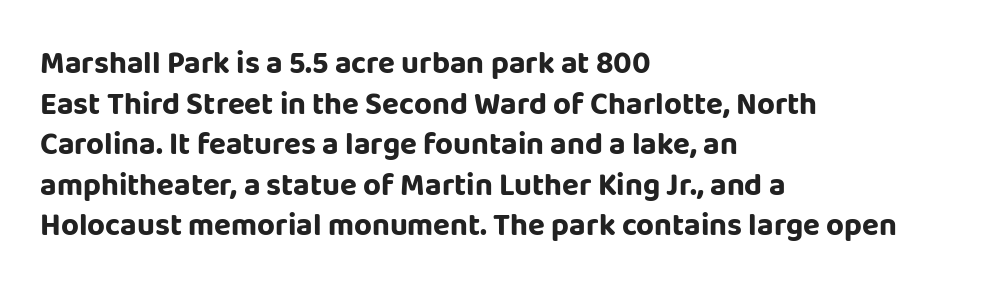
Type without underlining. The axis of the letterforms is exactly vertical. These lines are composed in type without serifs. The paragraph has a hard left edge and a soft right edge. The designer left line spacing at the default.
